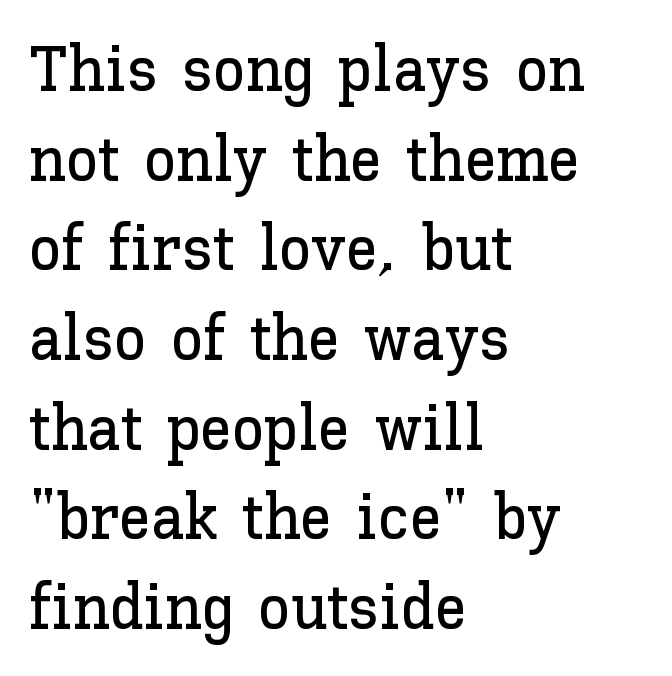
The image shows 65 px text type, upright; set left-aligned, normal line spacing (1.38x), normal letter spacing, not underlined; low stroke contrast and a medium x-height.
